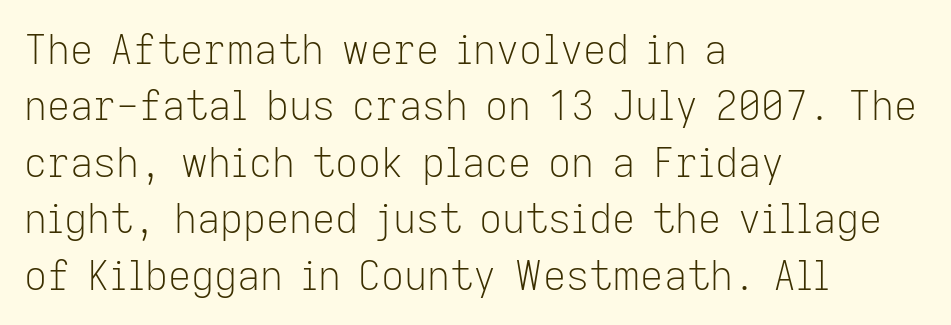
Q: Is the text bold? A: No.
Q: Is the text italic (slanted)? A: No, it is upright.
Q: Is the typeface a serif or a sans-serif typeface? A: Sans-serif.
Q: Is the text underlined? A: No.
Q: How is the paragraph aligned? A: Left-aligned.
Q: Is the spacing between letters normal or unusually wide? A: Normal.
Q: Is the spacing between lines tight, normal or loose? A: Normal.
Q: Width (condensed, normal, or wide)? A: Normal.
Q: Stroke contrast? A: Low.
Q: x-height? A: Medium.
Q: Monospaced? A: No.
